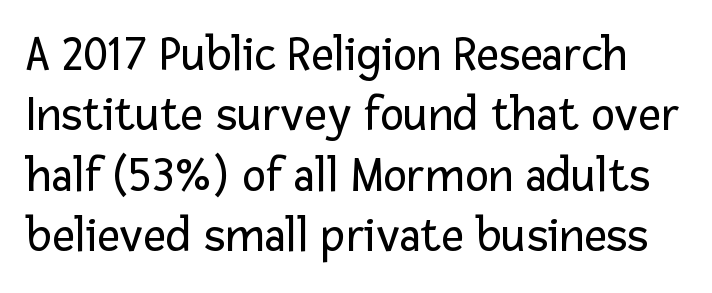
The image shows 50 px regular-weight sans-serif type, upright; set line spacing 1.21x, normal letter spacing, not underlined; low stroke contrast and a medium x-height.
